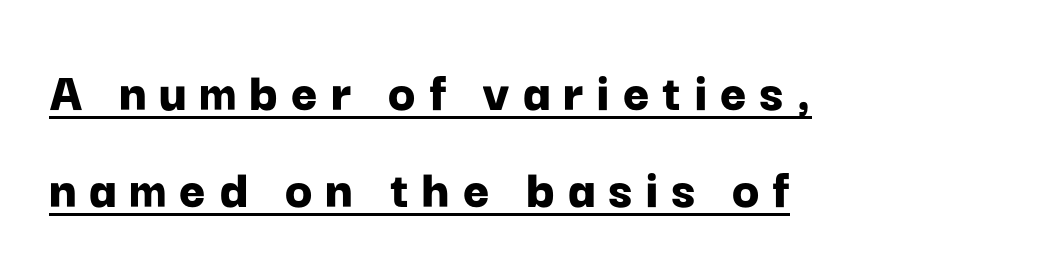
The image shows 57 px bold sans-serif type, upright; set left-aligned, line spacing 1.71x, unusually wide letter spacing (+0.22 em), underlined; low stroke contrast and a medium x-height.
